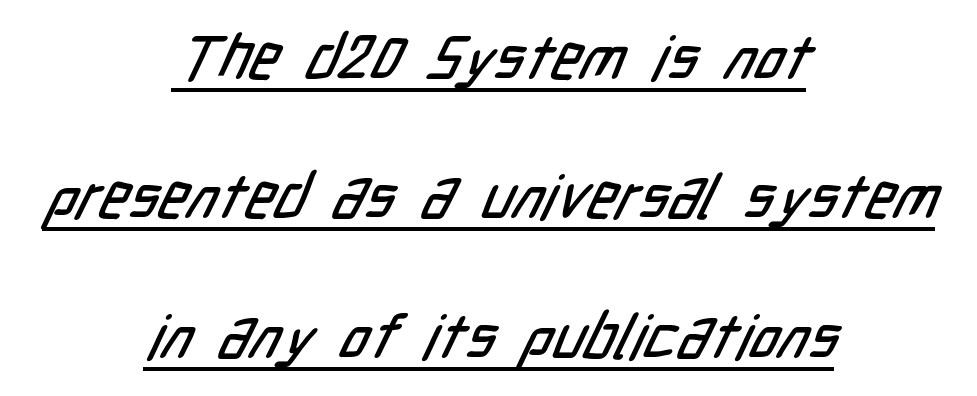
Visually the block forms a symmetrical silhouette, jagged on both flanks. The rendering shows plain stroke endings on the letterforms — a sans-serif design. The specimen includes a rule beneath the text block's lines. Is this a fixed-width face? No — the glyphs have proportional, varying widths. This sample uses plain, unmodified letter spacing.
